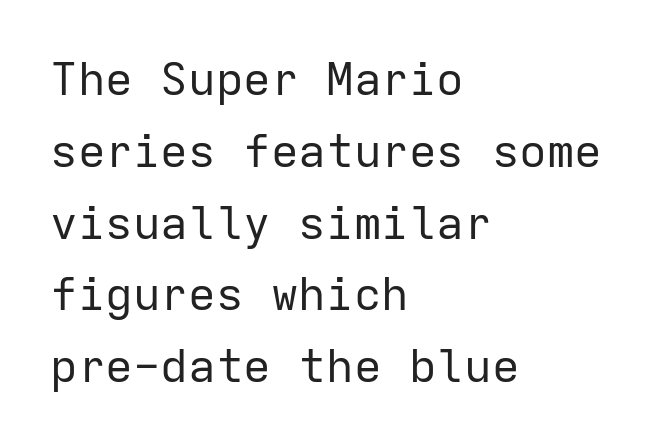
The line-height multiplier appears to be the usual default. Check where the strokes stop: nothing finishes them off — pure sans. What stands out about the letter spacing? Nothing — it is the standard amount. Note the uniform advance width — an 'i' takes as much space as an 'm'. The lines are quadded left. The type sits square on the baseline with zero lean.
